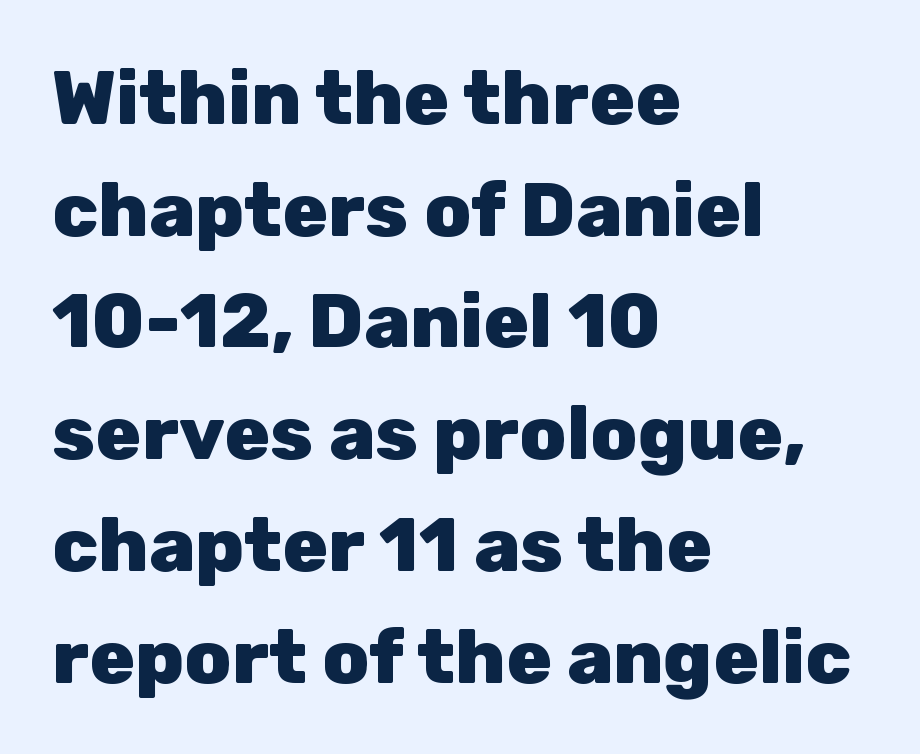
Plain, unruled lines of type. Which margin do the lines hug? The left one — the right edge is uneven. Regular leading. These lines keep a tight, regular rhythm from letter to letter. Are there feet on the stems? There aren't — it's a sans. Typographic density is high because the face is bold.
